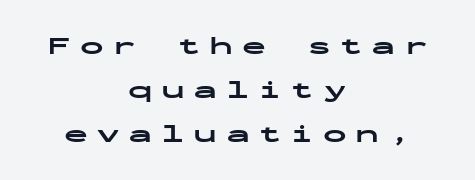
{"italic": "no", "bold": "yes", "underline": "no", "align": "center", "line_spacing_ratio": 1.83, "letter_spacing": "wide", "letter_spacing_em": 0.35, "glyph_px": 24}
